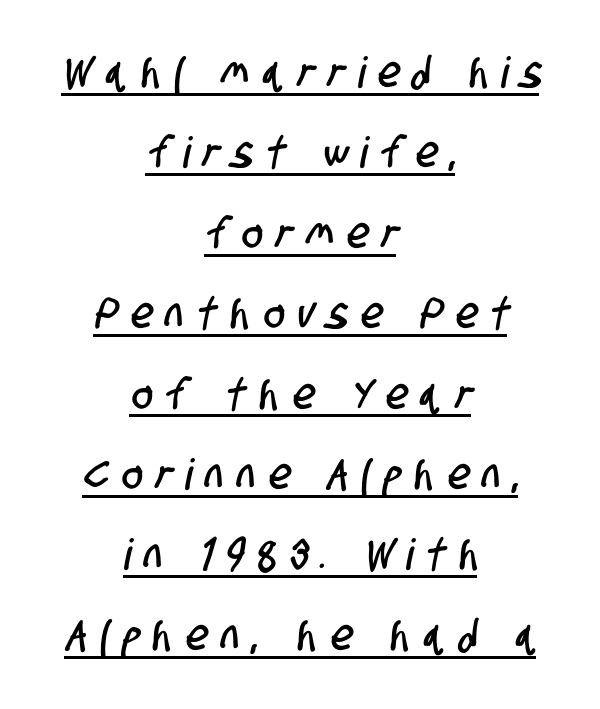
{"serif": "no", "width": "condensed", "stroke_contrast": "low", "x_height": "large", "monospaced": "no", "underline": "yes", "align": "center", "line_spacing_ratio": 1.87, "letter_spacing": "wide", "letter_spacing_em": 0.32, "glyph_px": 43}
